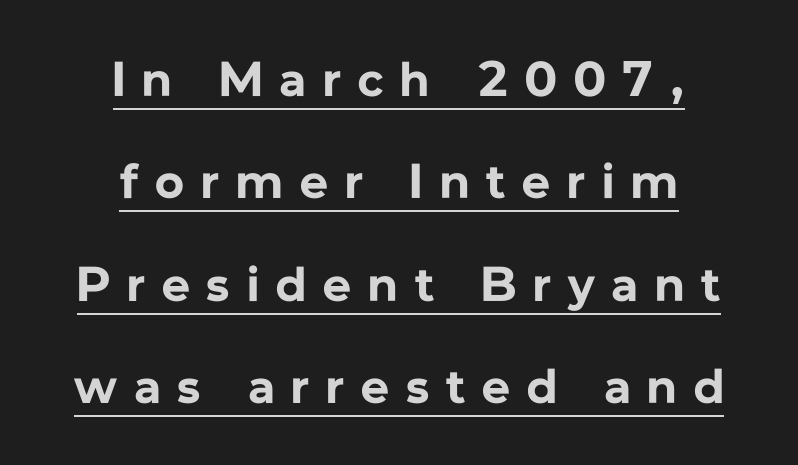
Between one letter and the next there's a generous, obvious gap. These lines stack symmetrically, like a column narrowing and widening about its center. Students, observe: this is what heavily led, spacious text looks like. The specimen includes a rule beneath the text block's lines. Spacing verdict: proportional, widths tailored to each character. Stroke terminals: plain, sans-serif.
